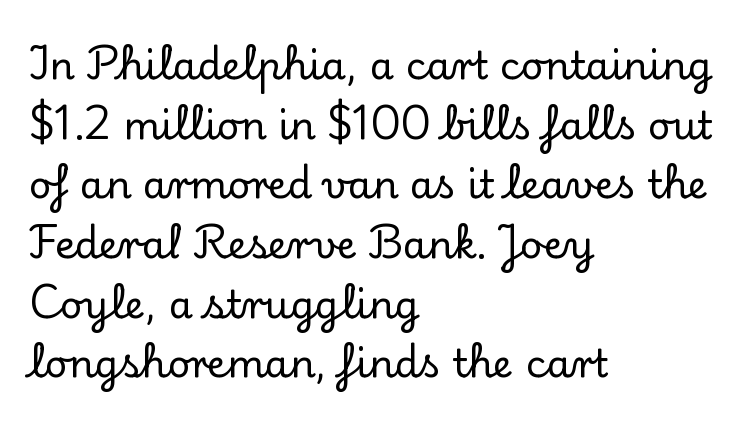
Q: Is the text italic (slanted)? A: No, it is upright.
Q: Is the typeface a serif or a sans-serif typeface? A: Serif.
Q: Is the text underlined? A: No.
Q: How is the paragraph aligned? A: Left-aligned.
Q: Is the spacing between letters normal or unusually wide? A: Normal.
Q: Is the spacing between lines tight, normal or loose? A: Normal.
Q: Width (condensed, normal, or wide)? A: Normal.
Q: Stroke contrast? A: Low.
Q: x-height? A: Small.
Q: Monospaced? A: No.
